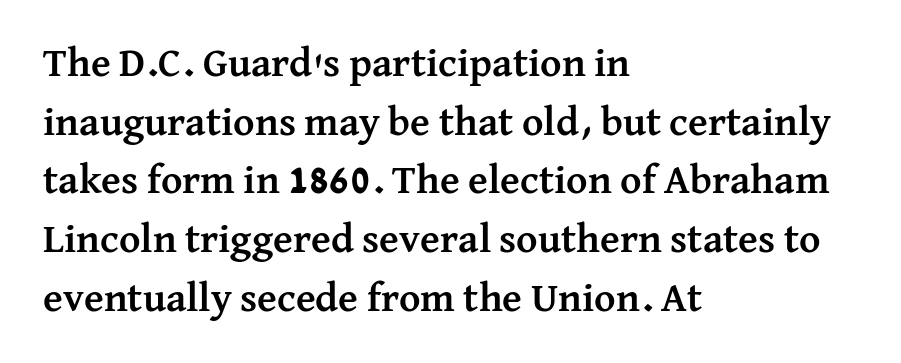
Q: Is the text bold? A: Yes.
Q: Is the text italic (slanted)? A: No, it is upright.
Q: Is the typeface a serif or a sans-serif typeface? A: Serif.
Q: Is the text underlined? A: No.
Q: How is the paragraph aligned? A: Left-aligned.
Q: Is the spacing between letters normal or unusually wide? A: Normal.
Q: Is the spacing between lines tight, normal or loose? A: Normal.
Q: Width (condensed, normal, or wide)? A: Normal.
Q: Stroke contrast? A: Medium.
Q: x-height? A: Medium.
Q: Monospaced? A: No.
